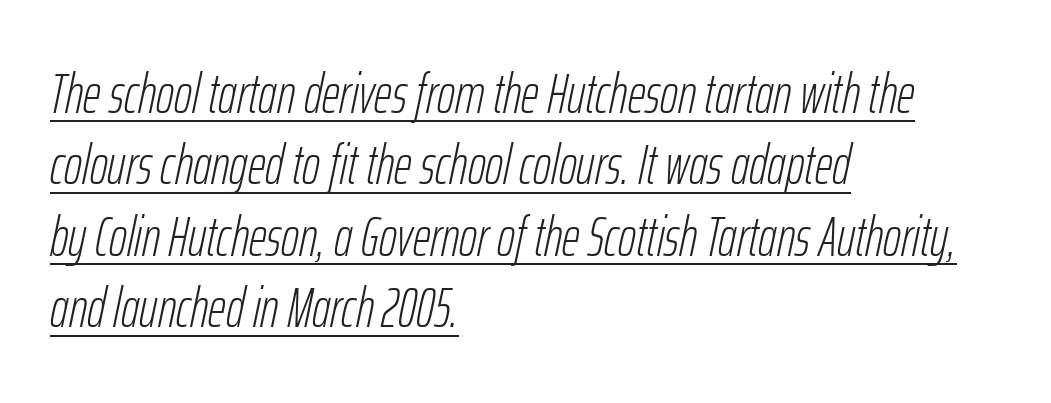
The image shows 55 px light, condensed type, italic (leaning right); set left-aligned, normal line spacing (1.3x), normal letter spacing, underlined; low stroke contrast and a medium x-height.
